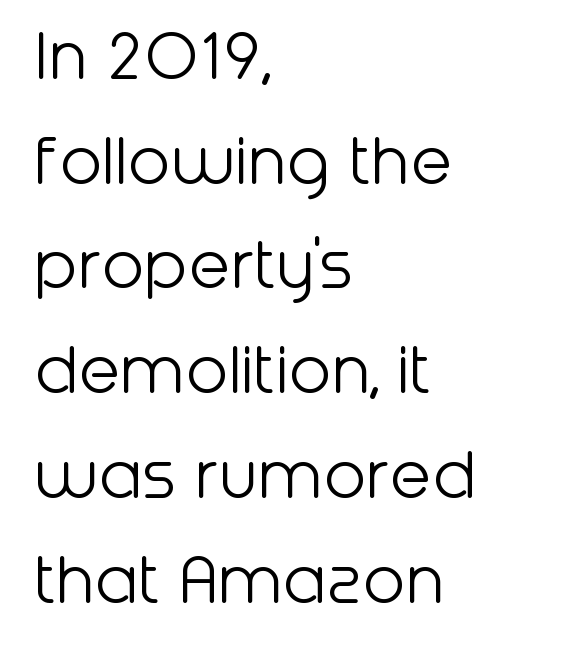
The image shows 77 px light sans-serif type, upright; set left-aligned, normal line spacing (1.36x), normal letter spacing, not underlined; low stroke contrast and a medium x-height.
